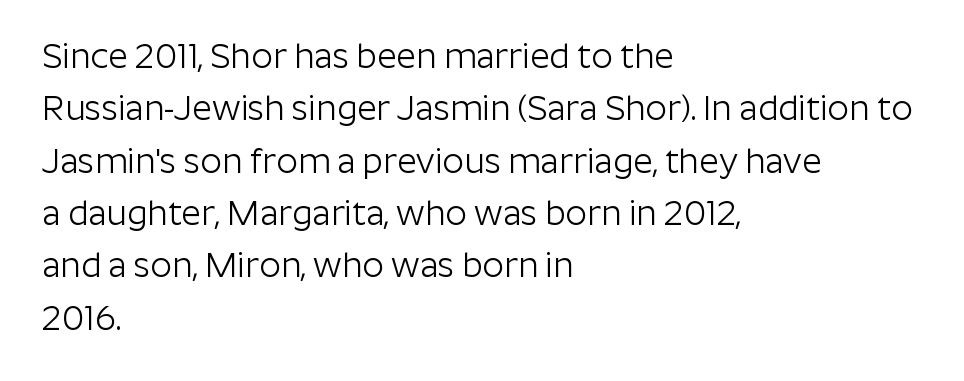
Think of a printed novel: that variable character pitch is what you see here. Compared with typical paragraphs, the rows here are spaced about the same. This is the regular roman posture of the typeface. Default kerning and tracking; the words read as compact shapes. The letters carry no serifs — their stems end cleanly without finishing strokes.
